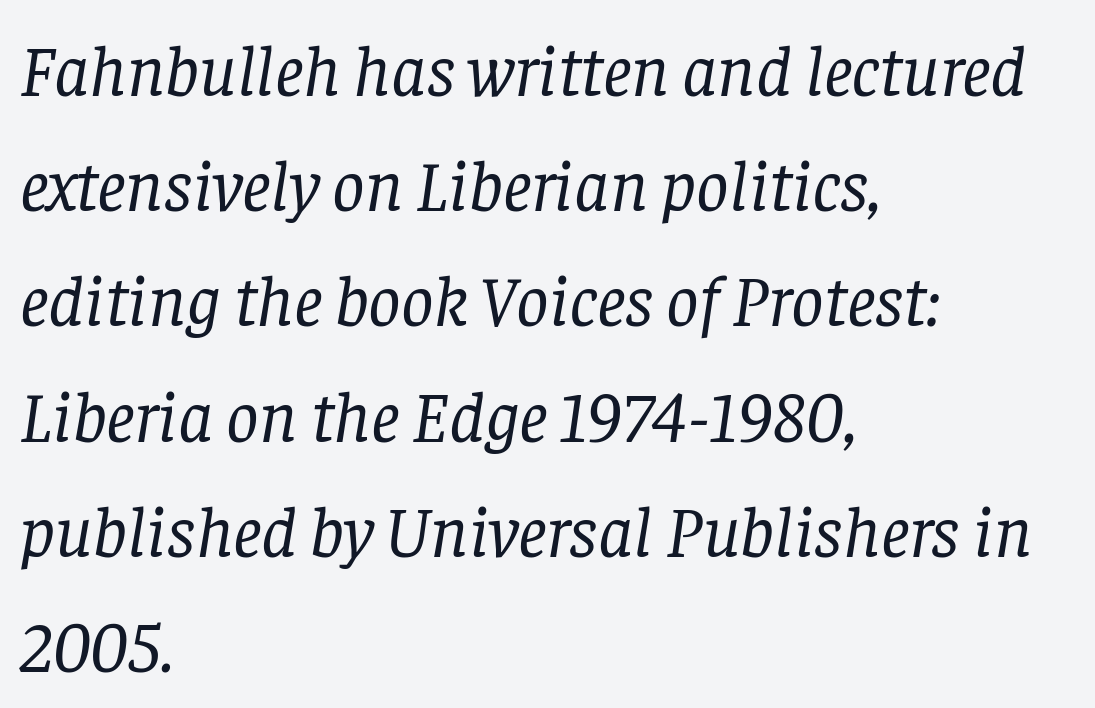
Q: Is the text bold? A: No.
Q: Is the text italic (slanted)? A: Yes, it leans right by about 8 degrees.
Q: Is the typeface a serif or a sans-serif typeface? A: Serif.
Q: Is the text underlined? A: No.
Q: How is the paragraph aligned? A: Left-aligned.
Q: Is the spacing between letters normal or unusually wide? A: Normal.
Q: Is the spacing between lines tight, normal or loose? A: Normal.
Q: Width (condensed, normal, or wide)? A: Normal.
Q: Stroke contrast? A: Low.
Q: x-height? A: Large.
Q: Monospaced? A: No.
